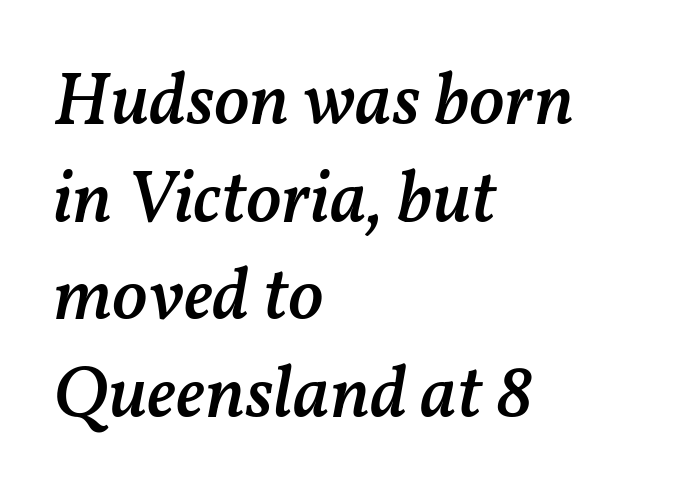
The image shows 74 px semibold type, italic (leaning right); set left-aligned, normal line spacing (1.32x), normal letter spacing, not underlined; medium stroke contrast and a medium x-height.
